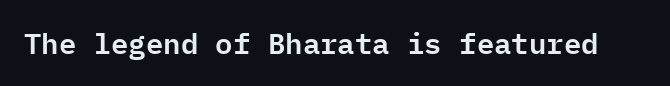
Q: Is the text italic (slanted)? A: No, it is upright.
Q: Is the typeface a serif or a sans-serif typeface? A: Sans-serif.
Q: Is the text underlined? A: No.
Q: Is the spacing between letters normal or unusually wide? A: Normal.
Q: Width (condensed, normal, or wide)? A: Normal.
Q: Stroke contrast? A: Low.
Q: x-height? A: Medium.
Q: Monospaced? A: Yes.
